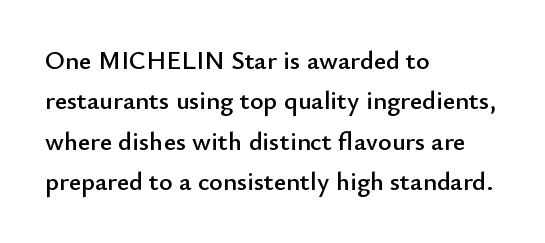
{"italic": "no", "underline": "no", "align": "left", "line_spacing": "normal", "line_spacing_ratio": 1.55, "letter_spacing": "normal", "letter_spacing_em": 0.0, "glyph_px": 26}
